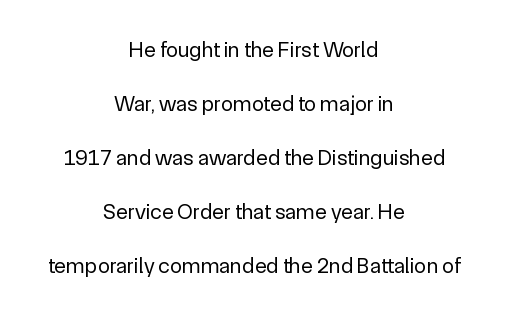
{"italic": "no", "bold": "no", "underline": "no", "align": "center", "line_spacing": "loose", "line_spacing_ratio": 2.45, "letter_spacing": "normal", "letter_spacing_em": 0.0, "glyph_px": 22}
